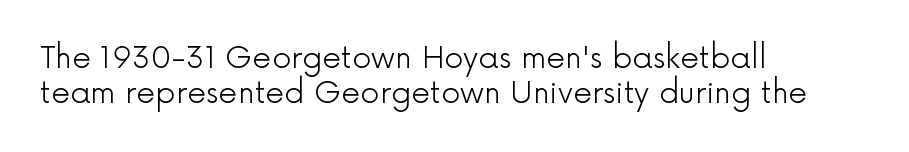
Q: Is the text bold? A: No.
Q: Is the text italic (slanted)? A: No, it is upright.
Q: Is the typeface a serif or a sans-serif typeface? A: Sans-serif.
Q: Is the text underlined? A: No.
Q: How is the paragraph aligned? A: Left-aligned.
Q: Is the spacing between letters normal or unusually wide? A: Normal.
Q: Width (condensed, normal, or wide)? A: Normal.
Q: x-height? A: Medium.
Q: Monospaced? A: No.
